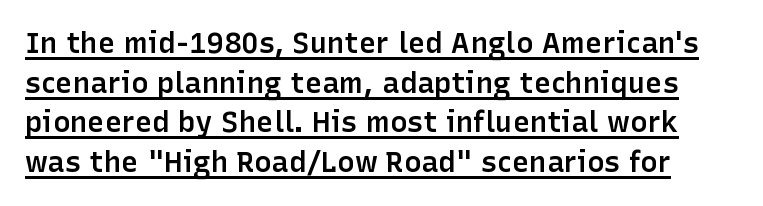
{"serif": "no", "italic": "no", "bold": "semi", "weight": "semibold", "width": "normal", "stroke_contrast": "low", "x_height": "medium", "monospaced": "no", "underline": "yes", "line_spacing": "normal", "line_spacing_ratio": 1.37, "letter_spacing": "normal", "letter_spacing_em": 0.0, "glyph_px": 29}
